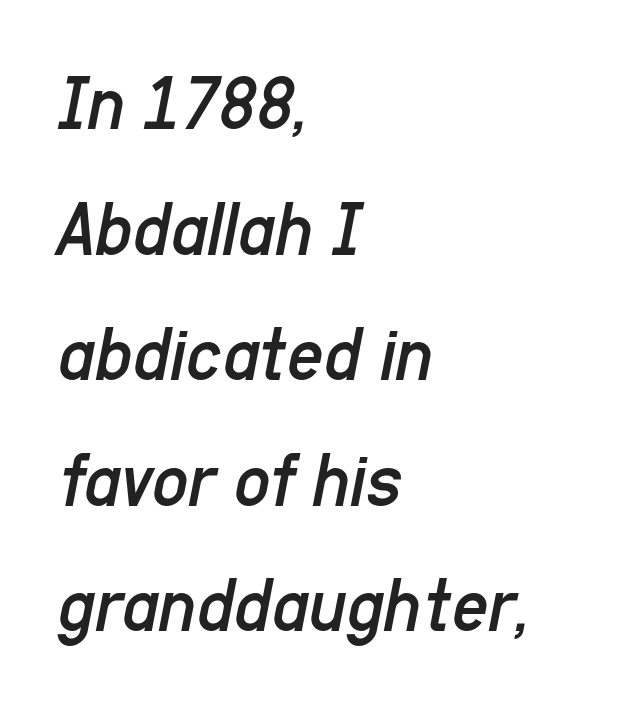
Q: Is the text bold? A: No.
Q: Is the text italic (slanted)? A: Yes, it leans right by about 11 degrees.
Q: Is the text underlined? A: No.
Q: How is the paragraph aligned? A: Left-aligned.
Q: Is the spacing between letters normal or unusually wide? A: Normal.
Q: Is the spacing between lines tight, normal or loose? A: Normal.
Q: Width (condensed, normal, or wide)? A: Condensed.
Q: Stroke contrast? A: Low.
Q: x-height? A: Medium.
Q: Monospaced? A: No.
